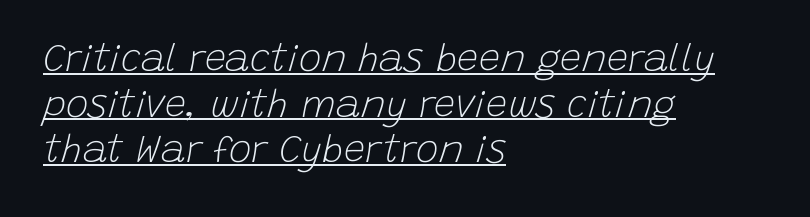
Beneath each row of characters lies a ruled line. The line texture is even and compact thanks to regular tracking. One-word summary of the alignment: left. It's the slanting kind of type.
